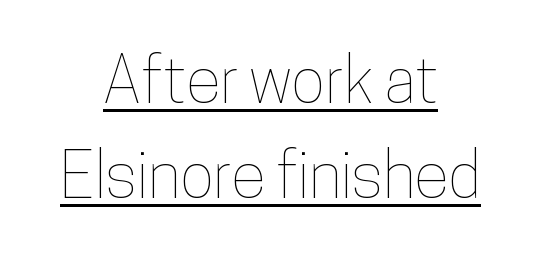
The image shows 64 px condensed type, upright; set centered, normal line spacing (1.48x), normal letter spacing, underlined; low stroke contrast and a medium x-height.
